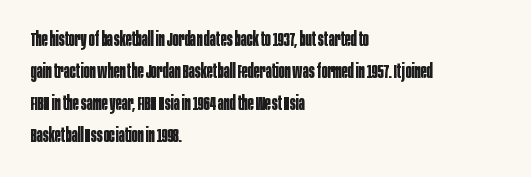
The image shows 20 px bold type, upright; set left-aligned, normal line spacing (1.6x), normal letter spacing, not underlined.
